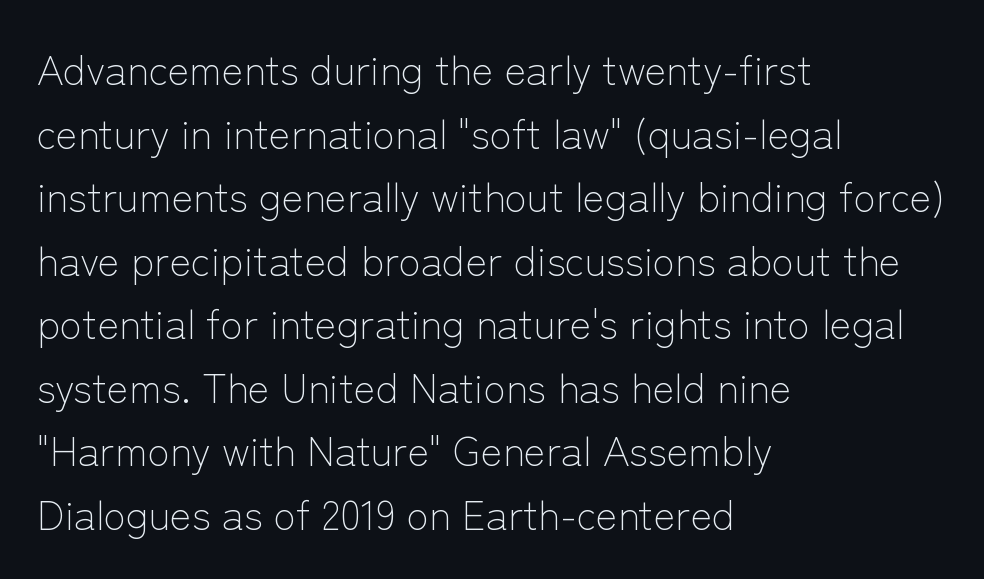
The image shows 41 px light sans-serif type, upright; set left-aligned, normal line spacing (1.55x), normal letter spacing, not underlined; low stroke contrast and a medium x-height.
